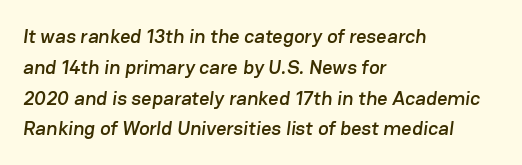
{"underline": "no", "align": "left", "line_spacing": "normal", "line_spacing_ratio": 1.54, "letter_spacing": "normal", "letter_spacing_em": 0.0, "glyph_px": 20}
